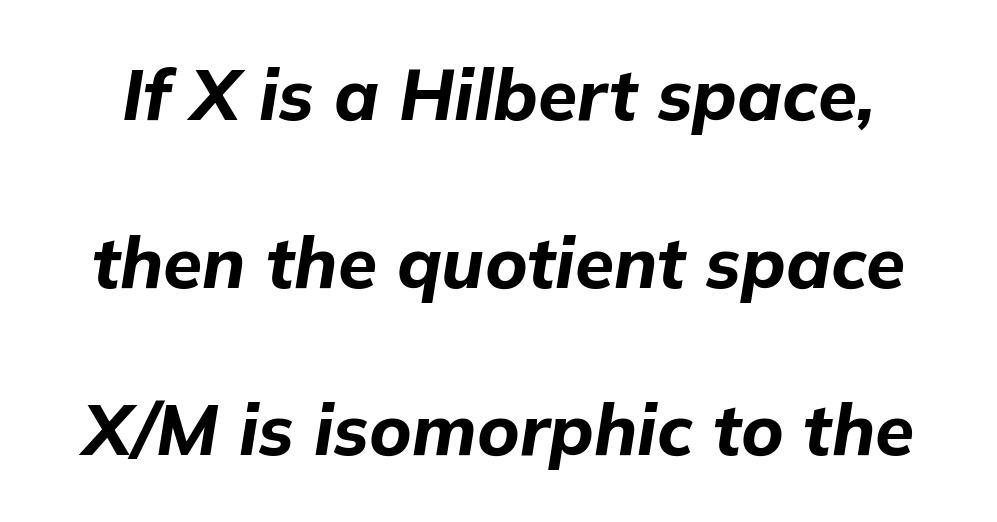
The image shows 71 px bold type, italic (leaning right); set loose line spacing (2.36x), normal letter spacing, not underlined; low stroke contrast and a medium x-height.
